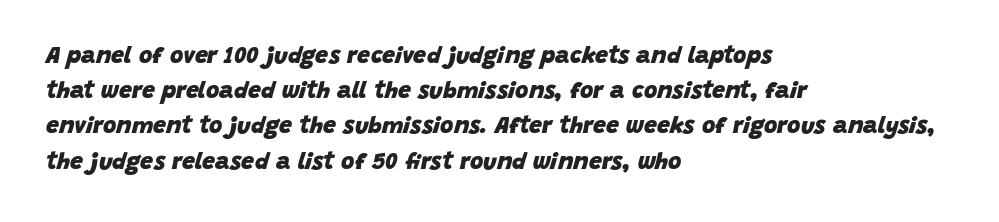
Q: Is the text bold? A: Yes.
Q: Is the text italic (slanted)? A: Yes, it leans right by about 15 degrees.
Q: Is the text underlined? A: No.
Q: How is the paragraph aligned? A: Left-aligned.
Q: Is the spacing between letters normal or unusually wide? A: Normal.
Q: Is the spacing between lines tight, normal or loose? A: Normal.
